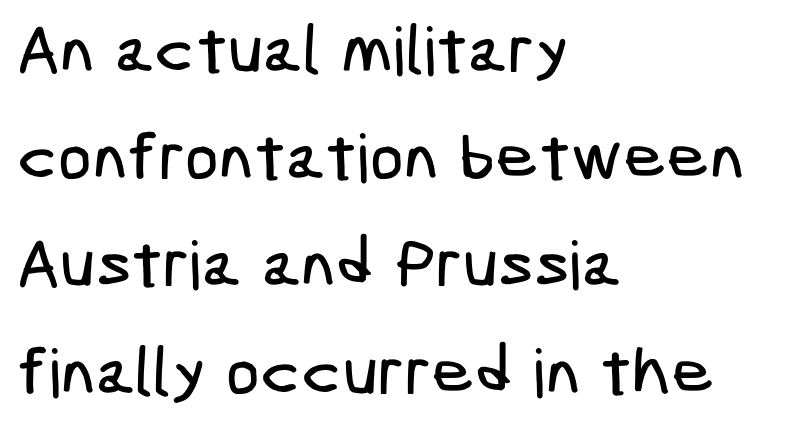
Q: Is the typeface a serif or a sans-serif typeface? A: Sans-serif.
Q: Is the text underlined? A: No.
Q: How is the paragraph aligned? A: Left-aligned.
Q: Is the spacing between letters normal or unusually wide? A: Normal.
Q: Is the spacing between lines tight, normal or loose? A: Normal.
Q: Width (condensed, normal, or wide)? A: Condensed.
Q: Stroke contrast? A: Low.
Q: x-height? A: Medium.
